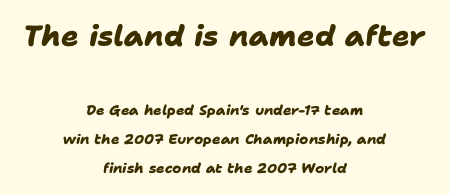
The image shows 29 px heavy sans-serif type; set centered, loose line spacing (2.09x), normal letter spacing, not underlined; the first (top) block is 2.07x larger; low stroke contrast and a medium x-height.
